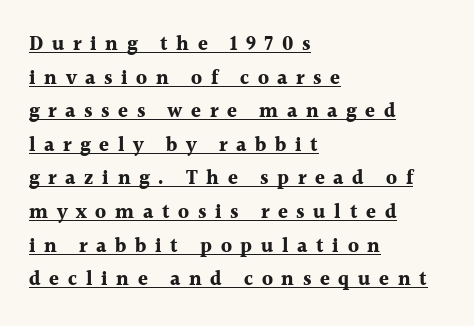
One-word summary of the alignment: left. Do the letters lean? They stand straight. The designer left line spacing at the default. How heavy is the stroke? Heavy — this is a bold. Is the letter spacing exaggerated? Yes — the characters are pushed far apart.
